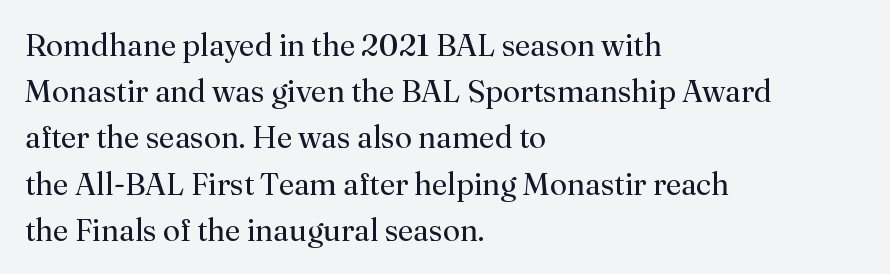
Classification — serif. Line spacing here is normal. These lines are rendered in a variable-pitch font. Quick note: underline off. The passage shown is not bold in any degree.
